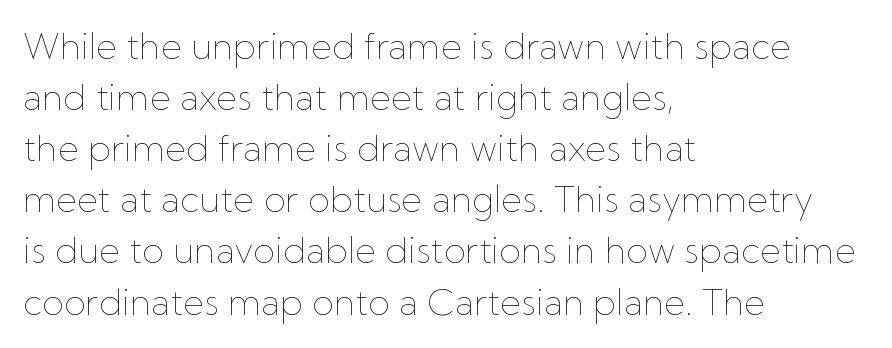
Line starts are locked; line ends wander. It's the straight-up-and-down kind of type. Lines of text with bare space underneath. The passage shown stacks its lines at a standard gap. Here the designer chose a conventional face with non-uniform glyph widths.
